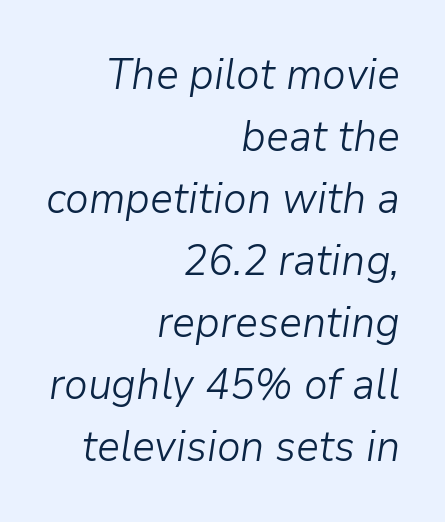
Q: Is the text bold? A: No.
Q: Is the text italic (slanted)? A: Yes, it leans right by about 9 degrees.
Q: Is the text underlined? A: No.
Q: How is the paragraph aligned? A: Right-aligned.
Q: Is the spacing between letters normal or unusually wide? A: Normal.
Q: Is the spacing between lines tight, normal or loose? A: Normal.
Q: Width (condensed, normal, or wide)? A: Normal.
Q: Stroke contrast? A: Low.
Q: x-height? A: Medium.
Q: Monospaced? A: No.
